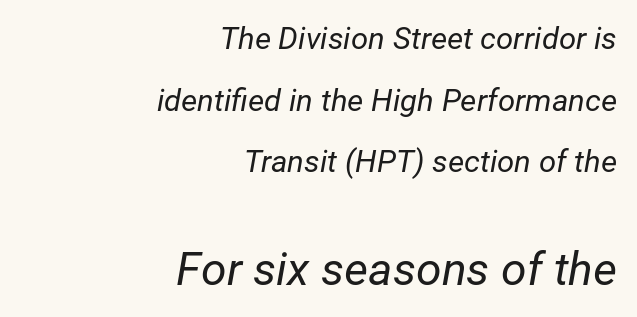
{"italic": "yes", "lean": "right", "slant_degrees": 12, "bold": "no", "weight": "regular", "width": "normal", "stroke_contrast": "low", "x_height": "medium", "monospaced": "no", "underline": "no", "align": "right", "line_spacing": "loose", "line_spacing_ratio": 1.99, "letter_spacing": "normal", "letter_spacing_em": 0.0, "larger_block": "second", "size_ratio": 1.48, "glyph_px": 46}
